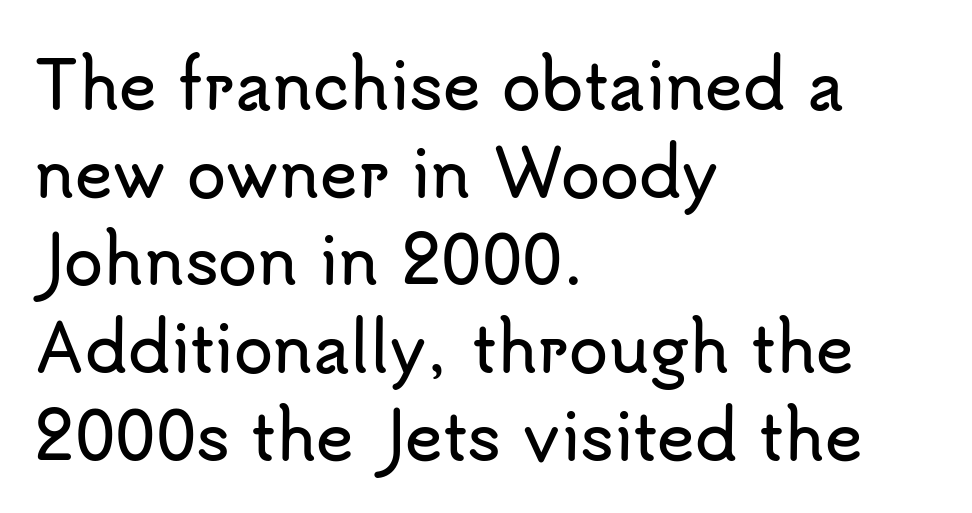
{"serif": "no", "italic": "no", "width": "normal", "stroke_contrast": "low", "x_height": "small", "monospaced": "no", "underline": "no", "align": "left", "line_spacing": "normal", "line_spacing_ratio": 1.37, "letter_spacing": "normal", "letter_spacing_em": 0.0, "glyph_px": 64}
